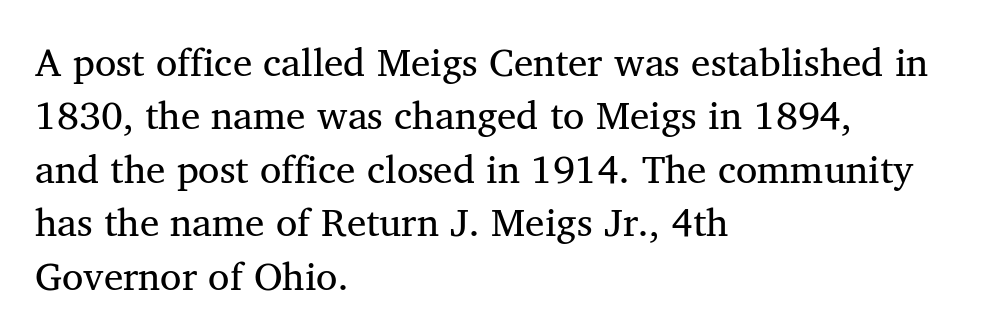
The image shows 39 px regular-weight serif type; set left-aligned, normal line spacing (1.37x), normal letter spacing, not underlined; medium stroke contrast and a medium x-height.
